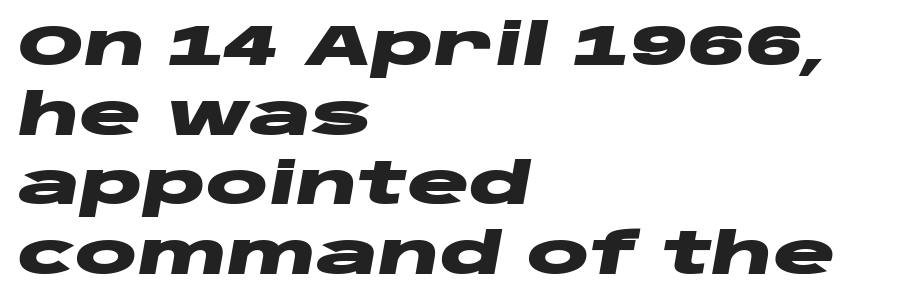
{"italic": "yes", "lean": "right", "slant_degrees": 10, "bold": "yes", "weight": "heavy", "width": "wide", "stroke_contrast": "low", "x_height": "large", "monospaced": "no", "underline": "no", "align": "left", "line_spacing_ratio": 1.2, "letter_spacing": "normal", "letter_spacing_em": 0.0, "glyph_px": 58}
